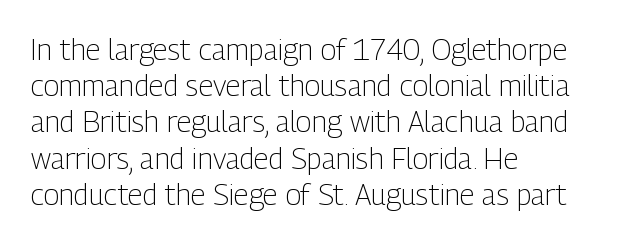
The image shows 29 px light, condensed sans-serif type, upright; set left-aligned, normal line spacing (1.25x), normal letter spacing, not underlined; low stroke contrast and a medium x-height.
